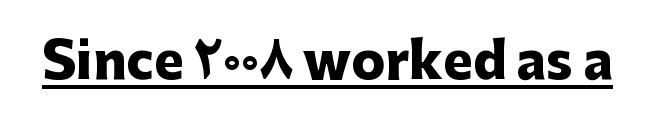
Q: Is the text bold? A: Yes.
Q: Is the text italic (slanted)? A: No, it is upright.
Q: Is the typeface a serif or a sans-serif typeface? A: Sans-serif.
Q: Is the text underlined? A: Yes.
Q: Is the spacing between letters normal or unusually wide? A: Normal.
Q: Width (condensed, normal, or wide)? A: Normal.
Q: Stroke contrast? A: Low.
Q: x-height? A: Medium.
Q: Monospaced? A: No.
